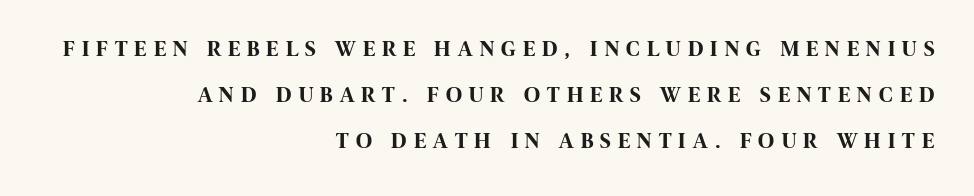
Ordinary non-slanted type is in use. The glyphs have the mass of a bold cut. Vertically, the passage feels expansive, rows floating well apart. Characters follow at a spacing far wider than the type designer built in. Has an underline been added? It has not.
